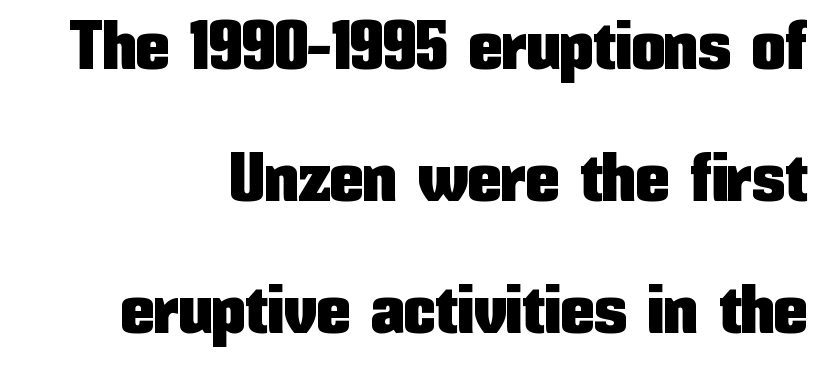
{"serif": "no", "italic": "no", "width": "condensed", "stroke_contrast": "low", "x_height": "medium", "monospaced": "no", "underline": "no", "align": "right", "line_spacing": "loose", "line_spacing_ratio": 1.97, "letter_spacing": "normal", "letter_spacing_em": 0.0, "glyph_px": 67}
